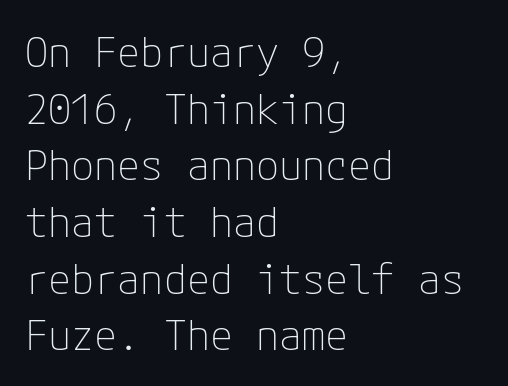
The image shows 42 px thin sans-serif type, upright; set left-aligned, normal line spacing (1.35x), normal letter spacing, not underlined; low stroke contrast and a medium x-height.
